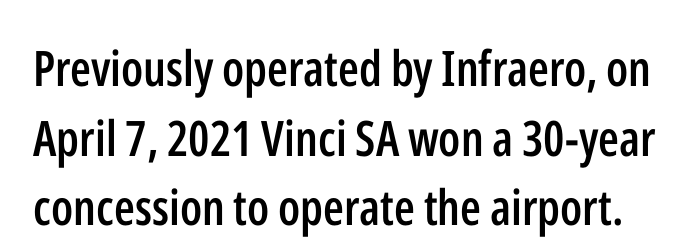
Glance below the letters and you will spot only blank space. Nope, no serifs anywhere on these letters. The specimen reads as upright at a glance. The strokes are fattened partway — semibold, not bold.
